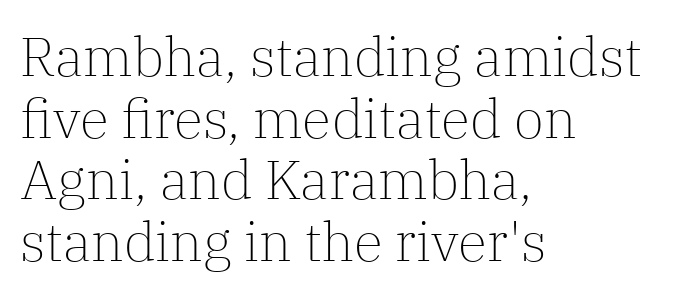
The baseline area is clear. Quick note: not italic, upright. These lines are set flush left with a ragged right edge. Summary of vertical rhythm: compact, with narrow interline spacing. Looks like regular typesetting: each glyph gets only the width it needs. Each word holds together tightly as a unit, with standard inter-letter gaps.
